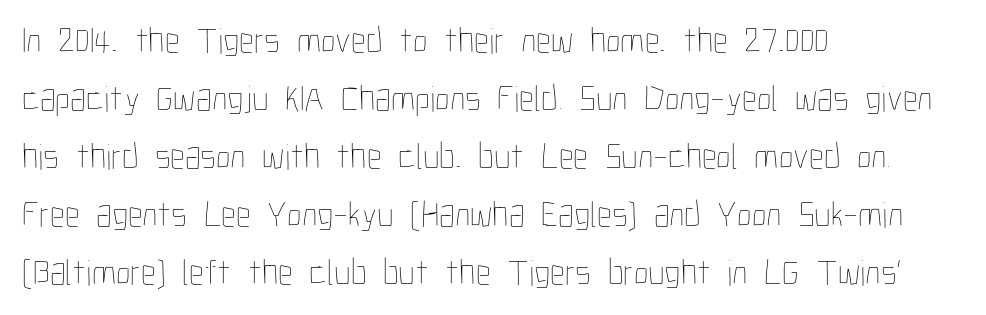
Q: Is the text bold? A: No.
Q: Is the text italic (slanted)? A: No, it is upright.
Q: Is the text underlined? A: No.
Q: How is the paragraph aligned? A: Left-aligned.
Q: Is the spacing between letters normal or unusually wide? A: Normal.
Q: Is the spacing between lines tight, normal or loose? A: Normal.
Q: Width (condensed, normal, or wide)? A: Condensed.
Q: Stroke contrast? A: Low.
Q: x-height? A: Medium.
Q: Monospaced? A: No.
